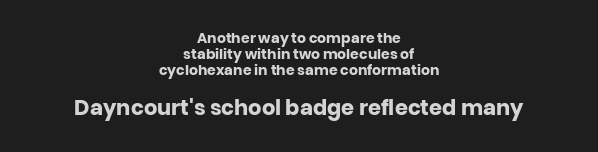
The image shows 21 px bold type, upright; set centered, tight line spacing (1.15x), normal letter spacing, not underlined; the second (bottom) block is 1.5x larger.
